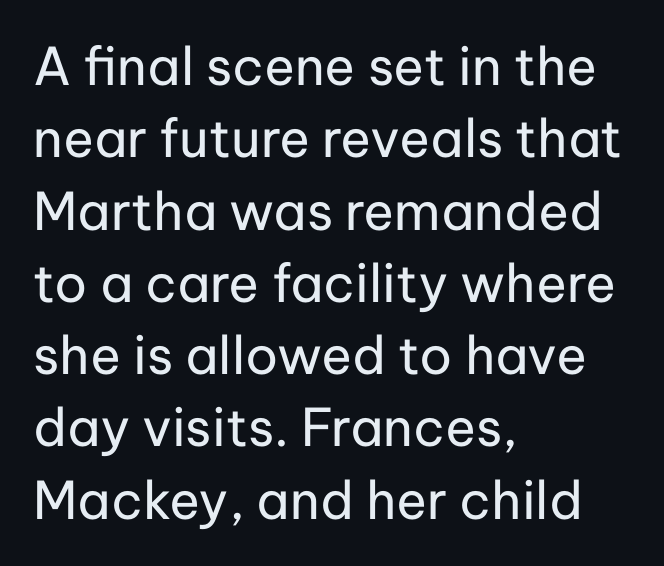
Q: Is the text bold? A: No.
Q: Is the text italic (slanted)? A: No, it is upright.
Q: Is the typeface a serif or a sans-serif typeface? A: Sans-serif.
Q: Is the text underlined? A: No.
Q: How is the paragraph aligned? A: Left-aligned.
Q: Is the spacing between letters normal or unusually wide? A: Normal.
Q: Is the spacing between lines tight, normal or loose? A: Normal.
Q: Width (condensed, normal, or wide)? A: Normal.
Q: Stroke contrast? A: Low.
Q: x-height? A: Medium.
Q: Monospaced? A: No.
